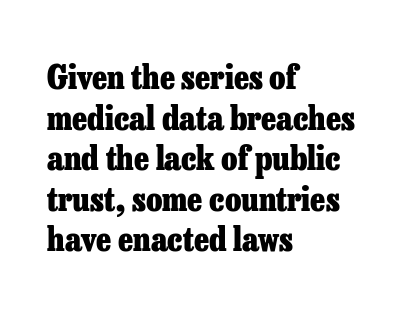
You can tell from the footed stems that serif type was used. Designer's note — italics off, roman on. Nothing unusual about the tracking: characters are spaced as the font intends. You could not count columns in this text — the font is proportionally spaced.
